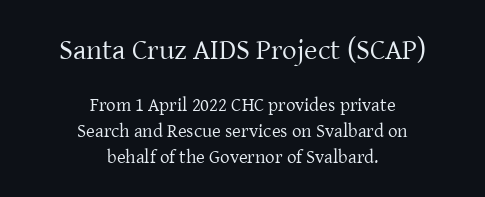
Q: Is the text bold? A: No.
Q: Is the text italic (slanted)? A: No, it is upright.
Q: Is the typeface a serif or a sans-serif typeface? A: Serif.
Q: Is the text underlined? A: No.
Q: How is the paragraph aligned? A: Centered.
Q: Is the spacing between letters normal or unusually wide? A: Normal.
Q: Is the spacing between lines tight, normal or loose? A: Normal.
Q: Which block of text is set in a larger size, the first (top) or the second (bottom)? A: The first (top) one.
Q: Width (condensed, normal, or wide)? A: Normal.
Q: Stroke contrast? A: Low.
Q: x-height? A: Medium.
Q: Monospaced? A: No.
